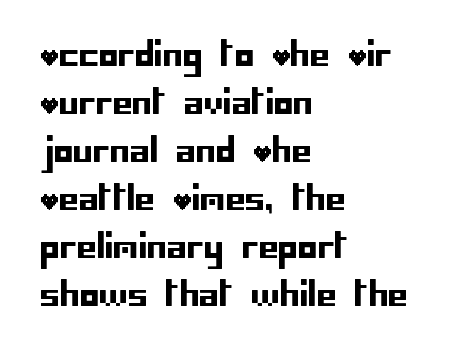
Q: Is the text italic (slanted)? A: No, it is upright.
Q: Is the typeface a serif or a sans-serif typeface? A: Sans-serif.
Q: Is the text underlined? A: No.
Q: How is the paragraph aligned? A: Left-aligned.
Q: Is the spacing between letters normal or unusually wide? A: Normal.
Q: Is the spacing between lines tight, normal or loose? A: Normal.
Q: Width (condensed, normal, or wide)? A: Normal.
Q: Stroke contrast? A: Low.
Q: x-height? A: Large.
